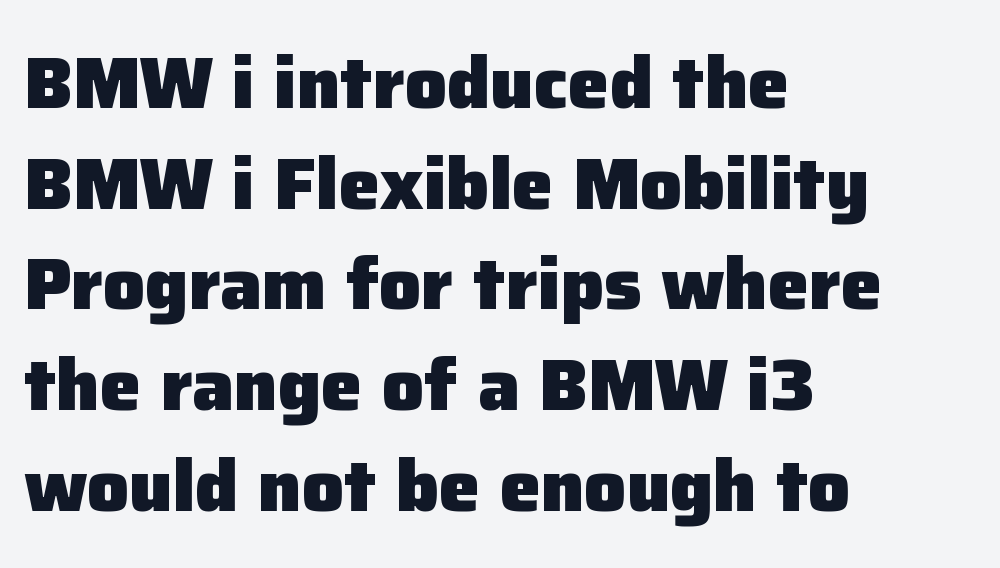
The image shows 74 px heavy sans-serif type, upright; set left-aligned, normal line spacing (1.36x), normal letter spacing, not underlined; low stroke contrast and a medium x-height.
